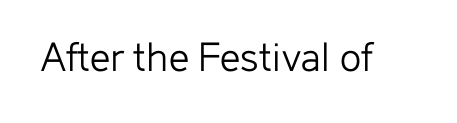
Q: Is the text bold? A: No.
Q: Is the text italic (slanted)? A: No, it is upright.
Q: Is the typeface a serif or a sans-serif typeface? A: Sans-serif.
Q: Is the text underlined? A: No.
Q: Is the spacing between letters normal or unusually wide? A: Normal.
Q: Width (condensed, normal, or wide)? A: Normal.
Q: Stroke contrast? A: Low.
Q: x-height? A: Medium.
Q: Monospaced? A: No.
